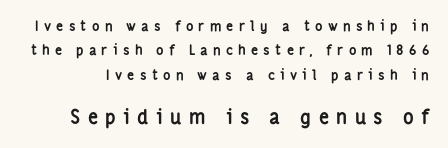
The image shows 20 px bold type, upright; set line spacing 1.75x, unusually wide letter spacing (+0.37 em), not underlined; the second (bottom) block is 1.43x larger.
